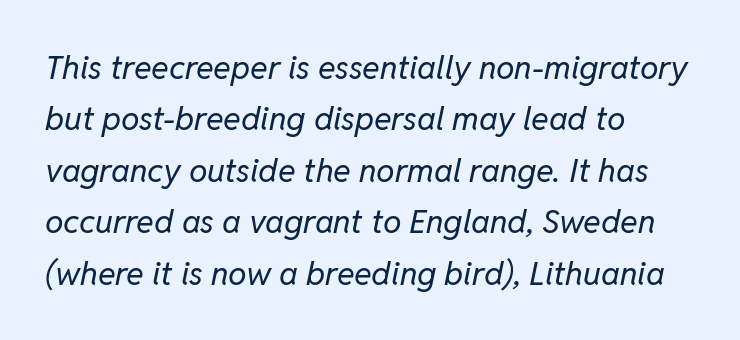
{"italic": "yes", "lean": "right", "slant_degrees": 11, "bold": "no", "weight": "regular", "width": "normal", "stroke_contrast": "low", "x_height": "medium", "monospaced": "no", "underline": "no", "align": "left", "line_spacing": "normal", "line_spacing_ratio": 1.56, "letter_spacing": "normal", "letter_spacing_em": 0.0, "glyph_px": 33}
